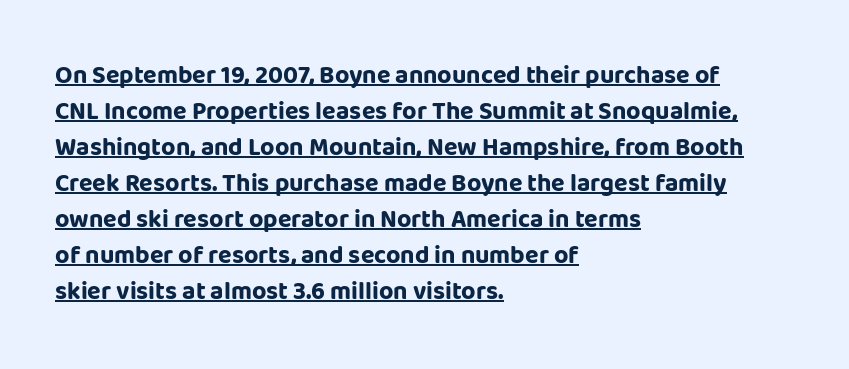
{"italic": "no", "bold": "yes", "underline": "yes", "align": "left", "line_spacing": "normal", "line_spacing_ratio": 1.44, "letter_spacing": "normal", "letter_spacing_em": 0.0, "glyph_px": 25}
